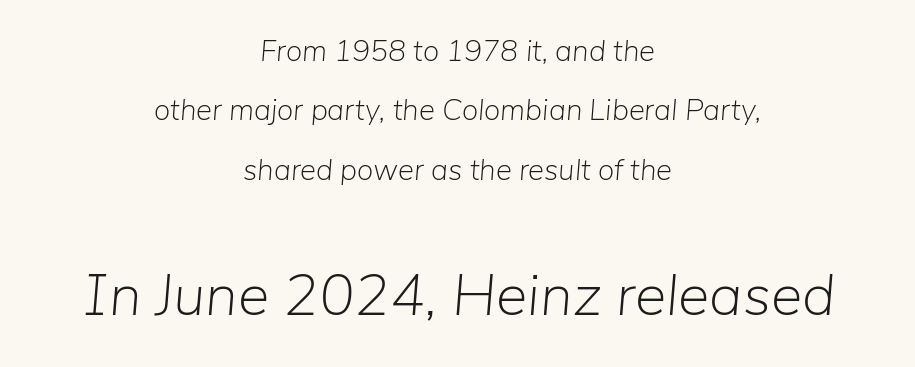
{"italic": "yes", "lean": "right", "slant_degrees": 5, "bold": "no", "weight": "light", "width": "normal", "stroke_contrast": "low", "x_height": "medium", "monospaced": "no", "underline": "no", "align": "center", "line_spacing": "loose", "line_spacing_ratio": 1.98, "letter_spacing": "normal", "letter_spacing_em": 0.0, "larger_block": "second", "size_ratio": 1.97, "glyph_px": 59}
